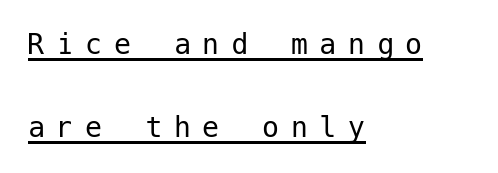
Q: Is the text bold? A: No.
Q: Is the text italic (slanted)? A: No, it is upright.
Q: Is the typeface a serif or a sans-serif typeface? A: Sans-serif.
Q: Is the text underlined? A: Yes.
Q: How is the paragraph aligned? A: Left-aligned.
Q: Is the spacing between letters normal or unusually wide? A: Unusually wide.
Q: Is the spacing between lines tight, normal or loose? A: Loose.
Q: Width (condensed, normal, or wide)? A: Normal.
Q: Stroke contrast? A: Low.
Q: x-height? A: Medium.
